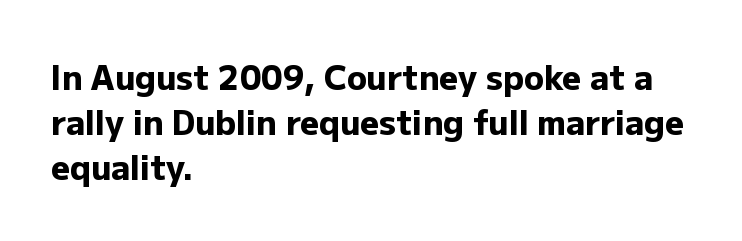
The image shows 33 px heavy sans-serif type, upright; set left-aligned, normal line spacing (1.36x), normal letter spacing, not underlined; low stroke contrast and a medium x-height.
